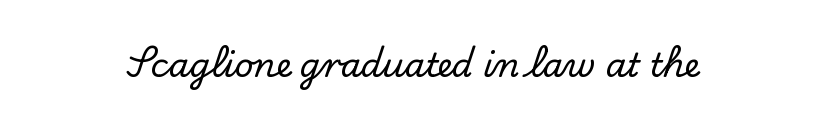
The image shows 33 px serif type; set normal letter spacing, not underlined; low stroke contrast and a small x-height.
